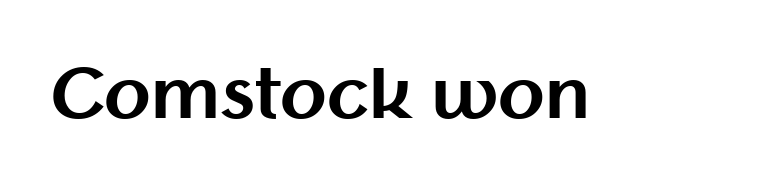
What weight is shown? A full bold with thick strokes. This sample has the flowing, uneven cadence of proportional lettering. Observe the absence of serifs on each vertical stroke in this sample. Letter spacing: default.
